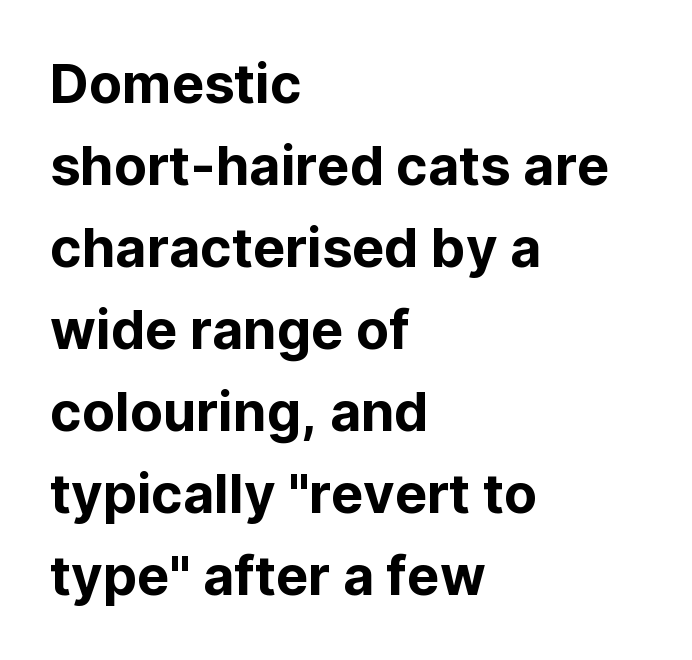
{"serif": "no", "italic": "no", "width": "normal", "stroke_contrast": "low", "x_height": "medium", "monospaced": "no", "underline": "no", "align": "left", "line_spacing": "normal", "line_spacing_ratio": 1.52, "letter_spacing": "normal", "letter_spacing_em": 0.0, "glyph_px": 54}
